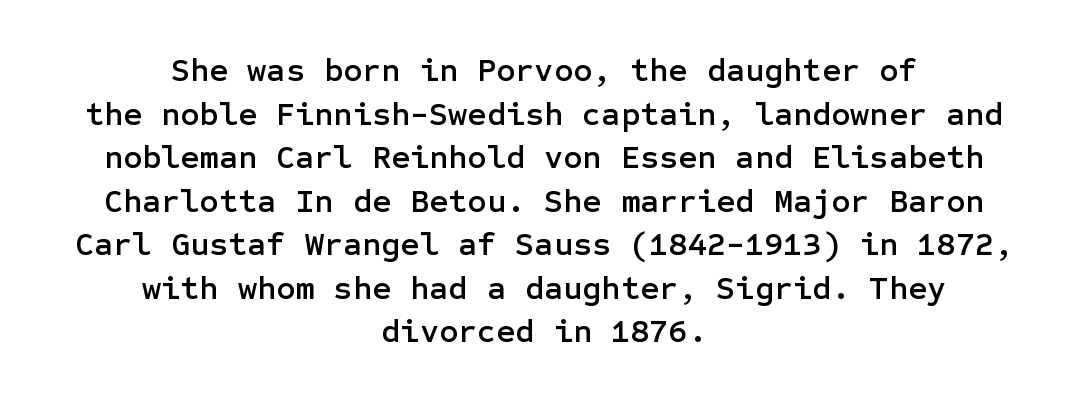
Whoever set this chose a conventional vertical rhythm. The area under the type is left untouched. Nothing unusual about the tracking: characters are spaced as the font intends. Compared with a flush-left layout, this one balances lines on the center instead. Typographically, this falls in the sans-serif category. You can tell it's not italic because the verticals are truly vertical.
